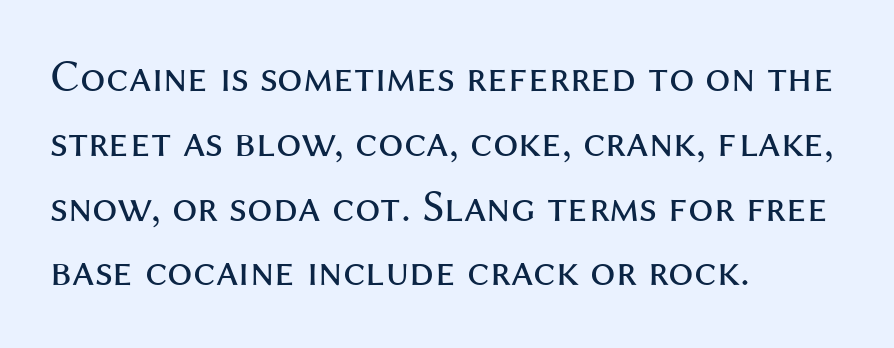
{"serif": "no", "italic": "no", "bold": "no", "weight": "regular", "width": "normal", "stroke_contrast": "medium", "x_height": "medium", "monospaced": "no", "underline": "no", "align": "left", "line_spacing": "normal", "line_spacing_ratio": 1.44, "letter_spacing": "normal", "letter_spacing_em": 0.0, "glyph_px": 45}
